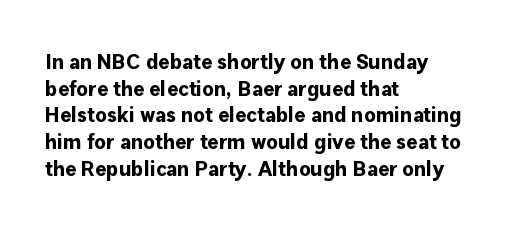
{"italic": "no", "bold": "yes", "underline": "no", "align": "left", "line_spacing": "normal", "line_spacing_ratio": 1.27, "letter_spacing": "normal", "letter_spacing_em": 0.0, "glyph_px": 21}
